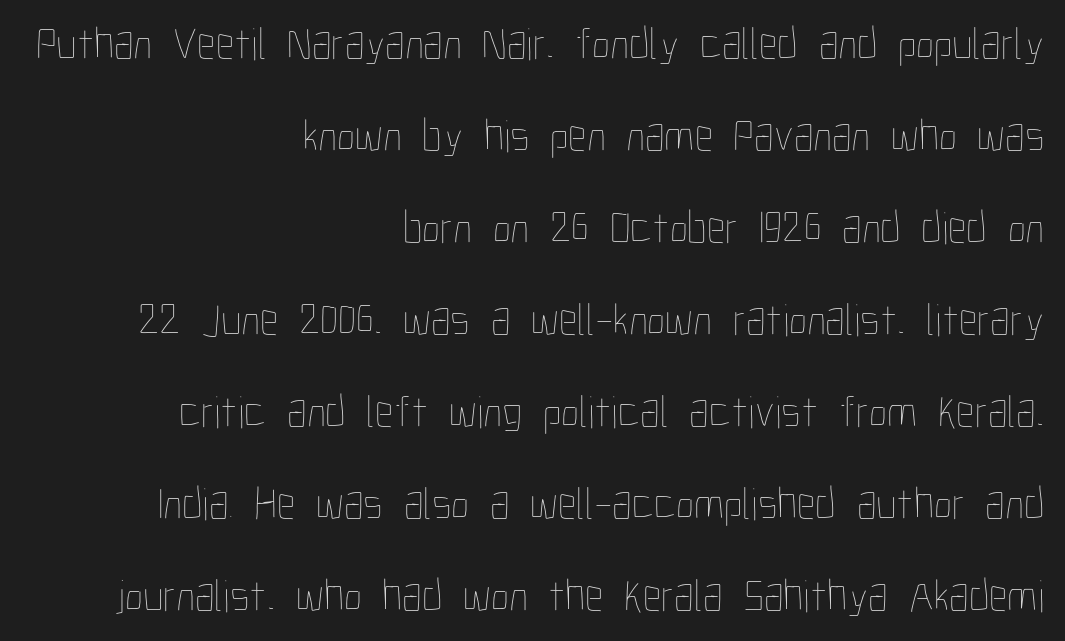
It's the straight-up-and-down kind of type. This is not heavy type; no bold has been used. Does extra space separate the letters? No, they use regular spacing. Character widths vary here, with narrow letters taking less room than wide ones.
